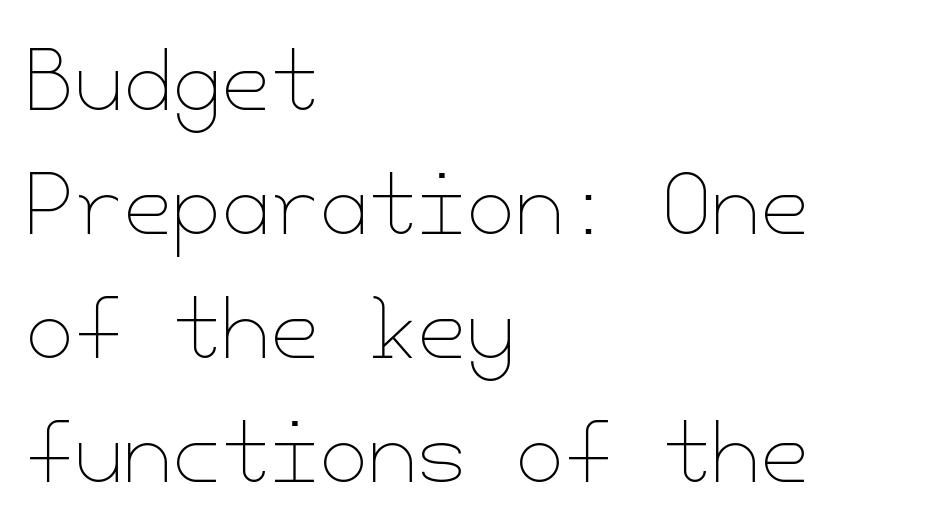
The image shows 79 px thin type, upright; set left-aligned, normal line spacing (1.57x), normal letter spacing, not underlined; low stroke contrast and a small x-height.
